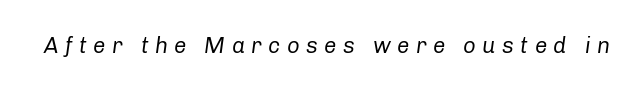
A typesetter would mark this as italic. The tracking reads as deliberately expanded to a designer's eye. A quiet, ordinary-to-light weight characterises the typeface. Only glyphs here, with clear space below each row.
